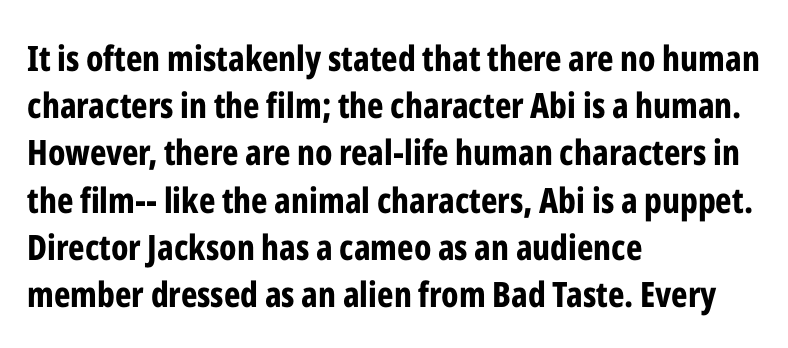
Q: Is the text bold? A: Yes.
Q: Is the text italic (slanted)? A: No, it is upright.
Q: Is the typeface a serif or a sans-serif typeface? A: Sans-serif.
Q: Is the text underlined? A: No.
Q: How is the paragraph aligned? A: Left-aligned.
Q: Is the spacing between letters normal or unusually wide? A: Normal.
Q: Is the spacing between lines tight, normal or loose? A: Normal.
Q: Width (condensed, normal, or wide)? A: Condensed.
Q: Stroke contrast? A: Low.
Q: x-height? A: Medium.
Q: Monospaced? A: No.
